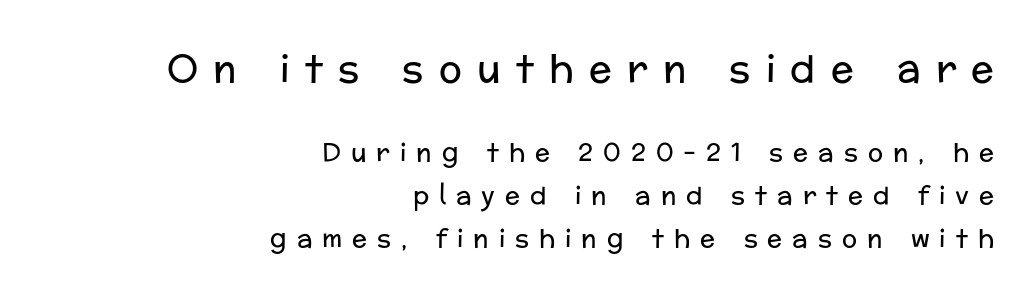
Q: Is the text bold? A: No.
Q: Is the text italic (slanted)? A: No, it is upright.
Q: Is the typeface a serif or a sans-serif typeface? A: Sans-serif.
Q: Is the text underlined? A: No.
Q: How is the paragraph aligned? A: Right-aligned.
Q: Is the spacing between letters normal or unusually wide? A: Unusually wide.
Q: Which block of text is set in a larger size, the first (top) or the second (bottom)? A: The first (top) one.
Q: Width (condensed, normal, or wide)? A: Normal.
Q: Stroke contrast? A: Low.
Q: x-height? A: Medium.
Q: Monospaced? A: No.
